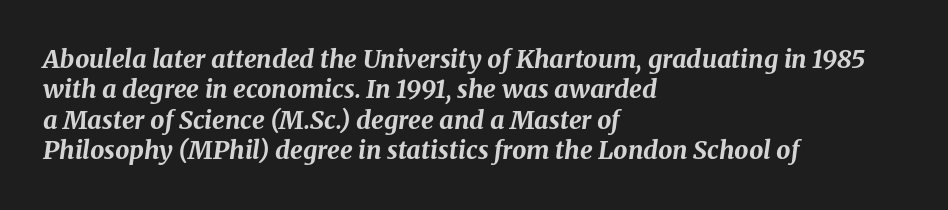
A dark, heavy texture on the line: the type is bold. Descenders hang freely into open space. Horizontal alignment here is leftward, the default for most running prose. The letterforms sit shoulder to shoulder at normal distance. This is oblique type, the kind used for emphasis or titles.
